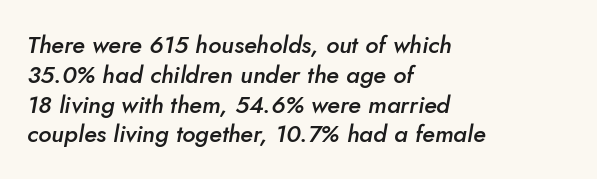
{"italic": "yes", "lean": "right", "slant_degrees": 10, "bold": "semi", "underline": "no", "align": "left", "line_spacing_ratio": 1.24, "letter_spacing": "normal", "letter_spacing_em": 0.0, "glyph_px": 24}
